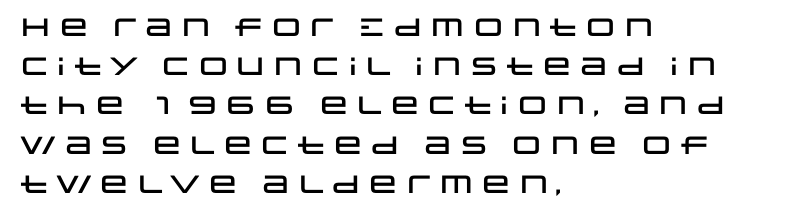
{"italic": "no", "underline": "no", "align": "left", "line_spacing": "normal", "line_spacing_ratio": 1.57, "letter_spacing": "normal", "letter_spacing_em": 0.0, "glyph_px": 25}
